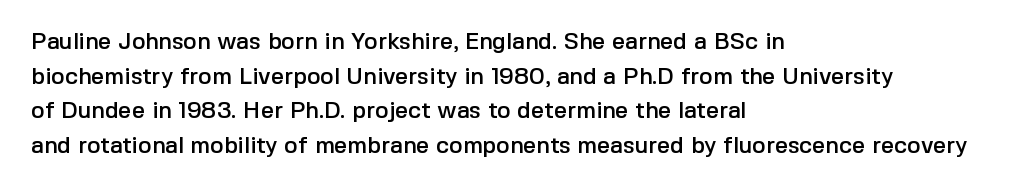
Q: Is the text italic (slanted)? A: No, it is upright.
Q: Is the text underlined? A: No.
Q: How is the paragraph aligned? A: Left-aligned.
Q: Is the spacing between letters normal or unusually wide? A: Normal.
Q: Is the spacing between lines tight, normal or loose? A: Normal.
